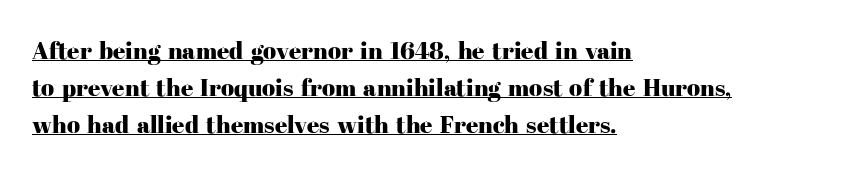
The image shows 24 px text type, upright; set left-aligned, normal line spacing (1.54x), normal letter spacing, underlined.
